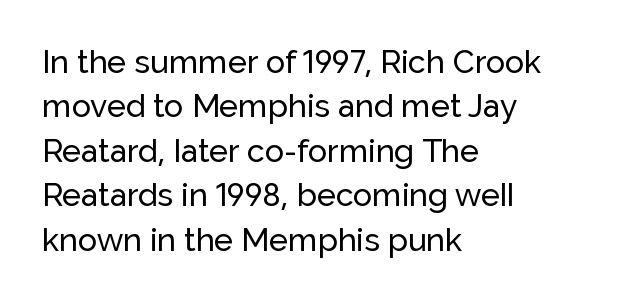
{"serif": "no", "italic": "no", "width": "normal", "stroke_contrast": "low", "x_height": "medium", "monospaced": "no", "underline": "no", "align": "left", "line_spacing": "normal", "line_spacing_ratio": 1.39, "letter_spacing": "normal", "letter_spacing_em": 0.0, "glyph_px": 32}
